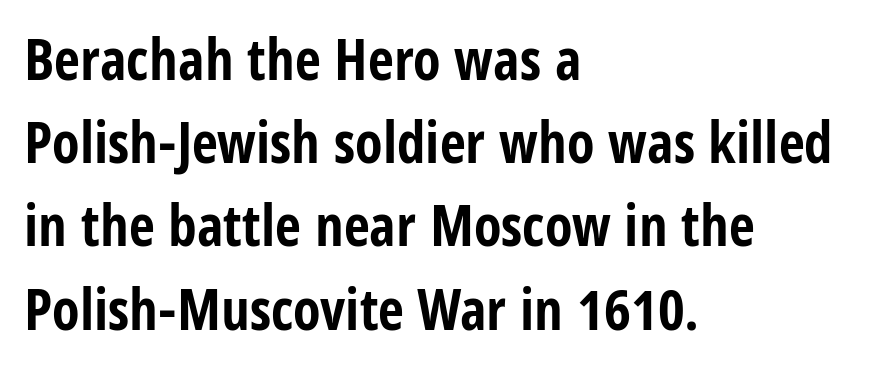
Q: Is the text bold? A: Yes.
Q: Is the text italic (slanted)? A: No, it is upright.
Q: Is the typeface a serif or a sans-serif typeface? A: Sans-serif.
Q: Is the text underlined? A: No.
Q: How is the paragraph aligned? A: Left-aligned.
Q: Is the spacing between letters normal or unusually wide? A: Normal.
Q: Is the spacing between lines tight, normal or loose? A: Normal.
Q: Width (condensed, normal, or wide)? A: Condensed.
Q: Stroke contrast? A: Low.
Q: x-height? A: Large.
Q: Monospaced? A: No.
